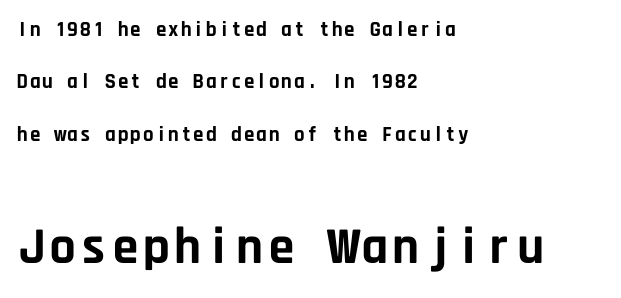
{"serif": "no", "italic": "no", "bold": "yes", "weight": "bold", "width": "normal", "stroke_contrast": "low", "x_height": "large", "monospaced": "yes", "underline": "no", "align": "left", "line_spacing": "loose", "line_spacing_ratio": 2.49, "letter_spacing": "normal", "letter_spacing_em": 0.0, "larger_block": "second", "size_ratio": 2.48, "glyph_px": 52}
